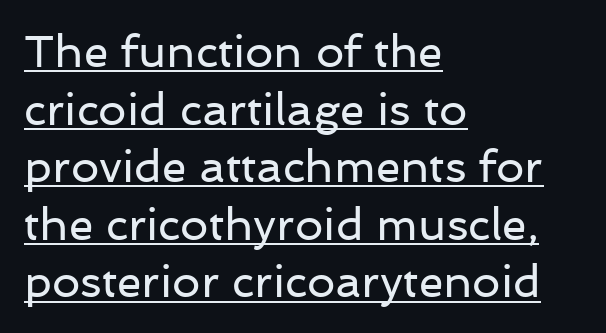
{"serif": "no", "italic": "no", "bold": "no", "weight": "regular", "width": "normal", "stroke_contrast": "low", "x_height": "medium", "monospaced": "no", "underline": "yes", "align": "left", "line_spacing": "normal", "line_spacing_ratio": 1.28, "letter_spacing": "normal", "letter_spacing_em": 0.0, "glyph_px": 45}
